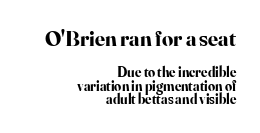
Each line ends at the same right margin while the left side varies. Chunky letters — that's bold for sure. The earlier block is typeset at a bigger size than the later block. Decoration check: the copy has no underline.
